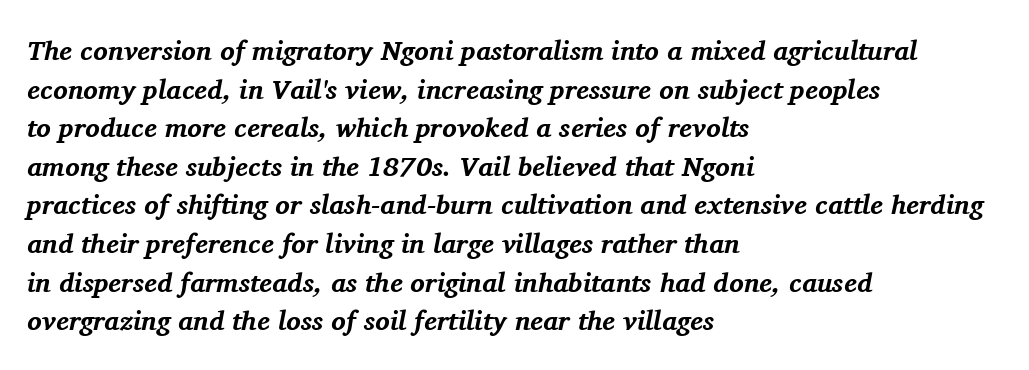
The image shows 27 px bold type, italic (leaning right); set left-aligned, normal line spacing (1.43x), normal letter spacing, not underlined.
